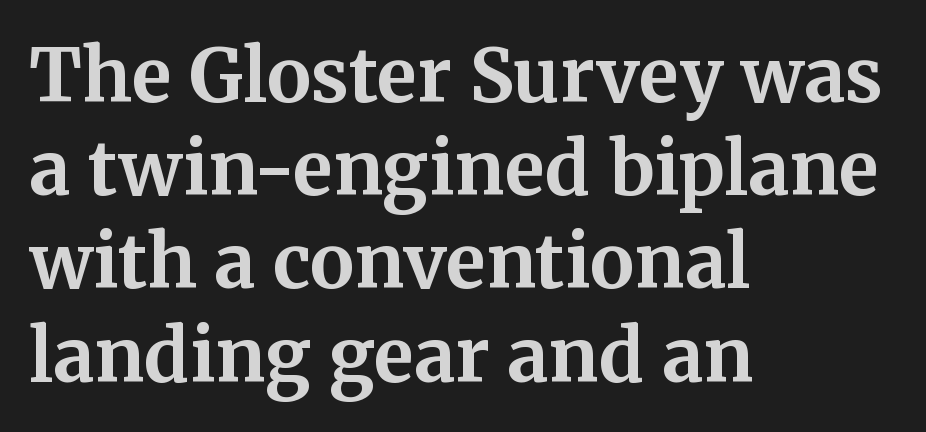
{"serif": "yes", "italic": "no", "bold": "yes", "weight": "bold", "width": "normal", "stroke_contrast": "medium", "x_height": "medium", "monospaced": "no", "underline": "no", "align": "left", "line_spacing": "normal", "line_spacing_ratio": 1.26, "letter_spacing": "normal", "letter_spacing_em": 0.0, "glyph_px": 74}
